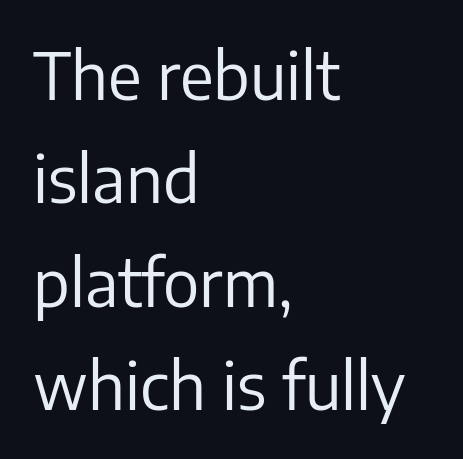
The passage shown is typed in a proportional face where columns would drift. The letters stand straight up with perfectly vertical stems. Heft: none added — not bold. The compositor pushed each line to the left boundary. Quick note: interline space is typical.
